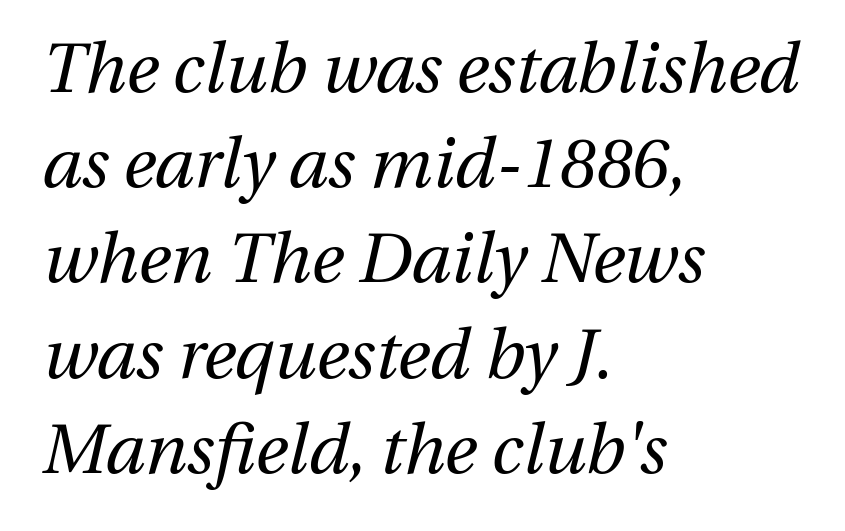
Leftover space on each line is placed entirely after the last word. Spacing verdict: proportional, widths tailored to each character. Does extra space separate the letters? No, they use regular spacing. Anything drawn beneath the words? Only blank space. The axis of the letterforms is tilted away from vertical. Is the type heavy? It reads as light-to-regular instead.
